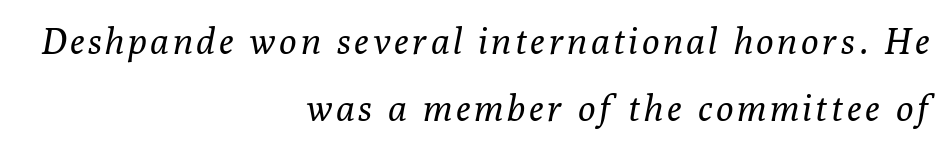
Q: Is the text bold? A: No.
Q: Is the text italic (slanted)? A: Yes, it leans right by about 10 degrees.
Q: Is the typeface a serif or a sans-serif typeface? A: Serif.
Q: Is the text underlined? A: No.
Q: How is the paragraph aligned? A: Right-aligned.
Q: Width (condensed, normal, or wide)? A: Normal.
Q: Stroke contrast? A: Low.
Q: x-height? A: Medium.
Q: Monospaced? A: No.
